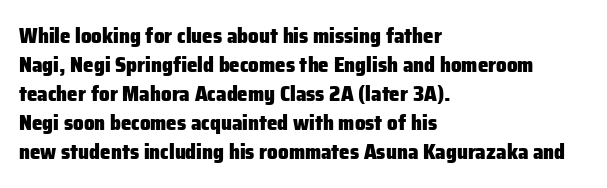
The lines are quadded left. These lines keep a tight, regular rhythm from letter to letter. The gap between lines stays unmarked. It's the straight-up-and-down kind of type. The rendering uses a moderate line-height, typical for paragraphs. Pretty heavy lettering here — definitely bold.
